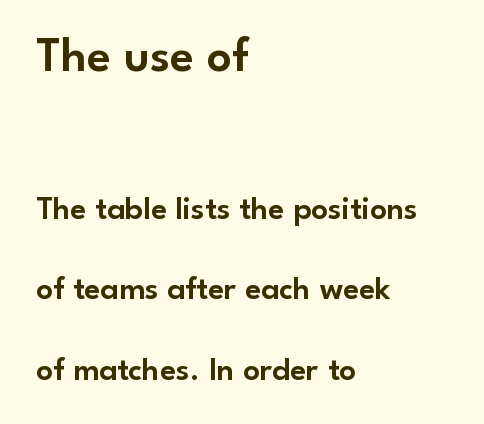
The font's upright variant was chosen for this text. The zone under the glyphs is completely vacant. The passage shown is typed in a proportional face where columns would drift. The typesetter chose a ragged-right arrangement here.
